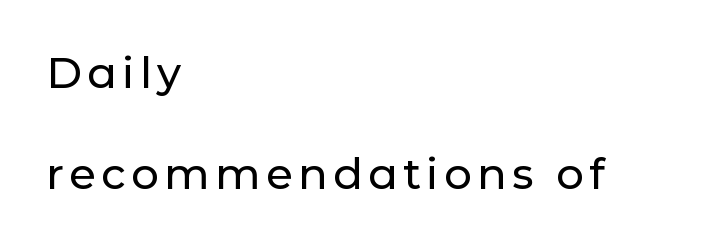
{"serif": "no", "italic": "no", "width": "normal", "stroke_contrast": "low", "x_height": "medium", "monospaced": "no", "underline": "no", "align": "left", "line_spacing": "loose", "line_spacing_ratio": 2.35, "glyph_px": 43}
